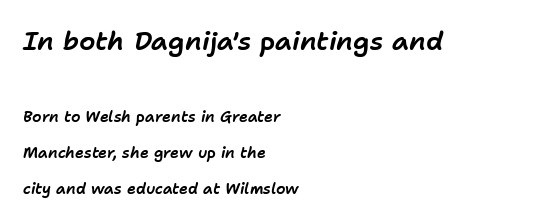
Q: Is the text italic (slanted)? A: Yes, it leans right by about 11 degrees.
Q: Is the text underlined? A: No.
Q: How is the paragraph aligned? A: Left-aligned.
Q: Is the spacing between letters normal or unusually wide? A: Normal.
Q: Is the spacing between lines tight, normal or loose? A: Loose.
Q: Which block of text is set in a larger size, the first (top) or the second (bottom)? A: The first (top) one.
